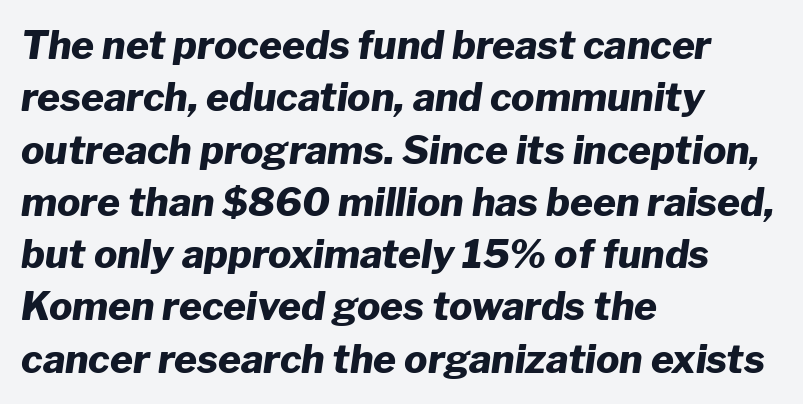
{"italic": "yes", "lean": "right", "slant_degrees": 8, "bold": "yes", "weight": "heavy", "width": "normal", "stroke_contrast": "low", "x_height": "medium", "monospaced": "no", "underline": "no", "align": "left", "line_spacing": "normal", "line_spacing_ratio": 1.34, "letter_spacing": "normal", "letter_spacing_em": 0.0, "glyph_px": 39}
